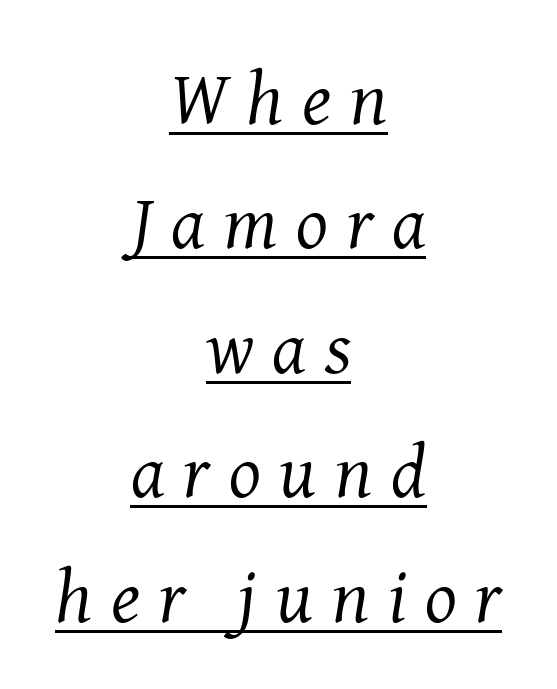
One-word summary of the alignment: center. Is this a sans? No — the strokes have serifs. This is oblique type, the kind used for emphasis or titles. These lines are rendered in a variable-pitch font.
